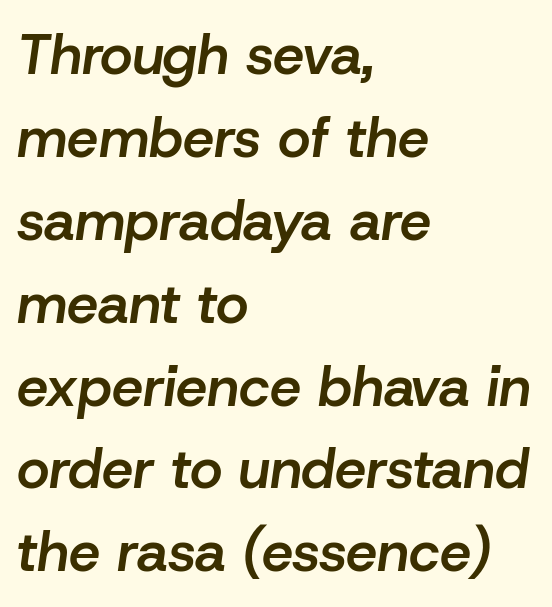
Compared with an ordinary text face, these strokes are moderately heavier — a semibold. Beneath every word, the page is bare. The rendering keeps characters at their native spacing. Here the designer chose a conventional face with non-uniform glyph widths. The rag falls on the right side of this text block. Style check: oblique.
